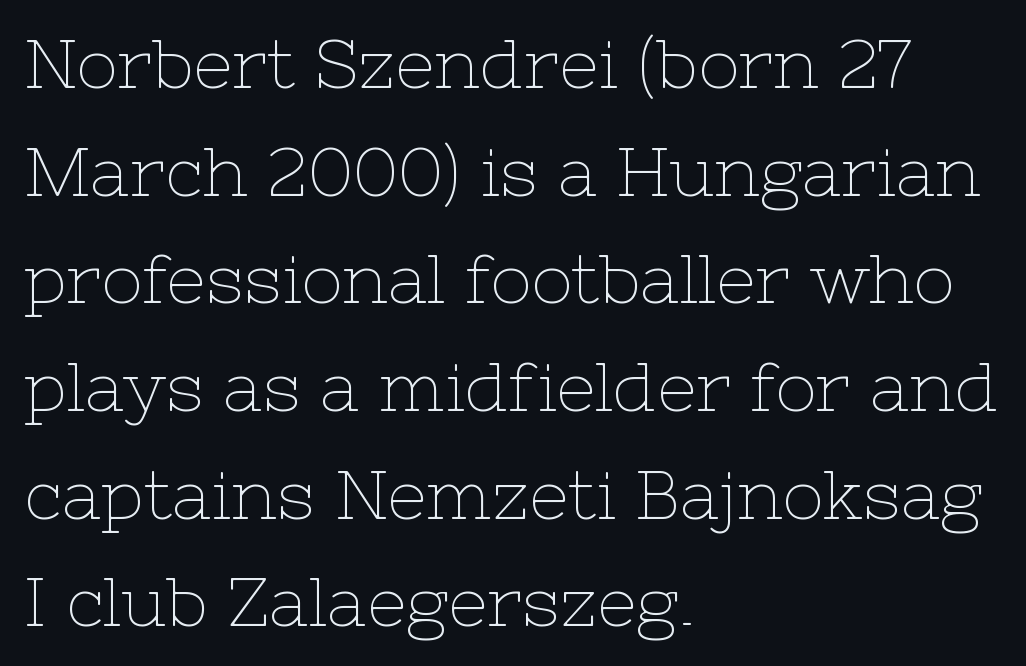
The image shows 69 px thin serif type, upright; set left-aligned, normal line spacing (1.56x), normal letter spacing, not underlined; low stroke contrast and a medium x-height.
